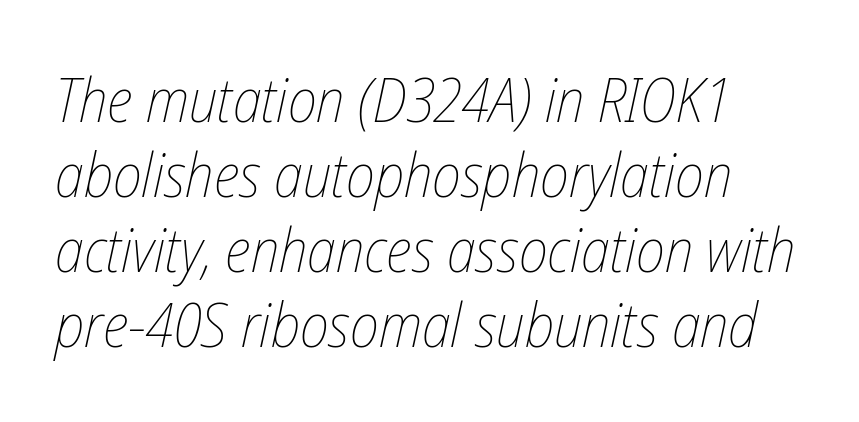
Q: Is the text bold? A: No.
Q: Is the text italic (slanted)? A: Yes, it leans right by about 12 degrees.
Q: Is the text underlined? A: No.
Q: Is the spacing between letters normal or unusually wide? A: Normal.
Q: Width (condensed, normal, or wide)? A: Condensed.
Q: Stroke contrast? A: Low.
Q: x-height? A: Medium.
Q: Monospaced? A: No.
